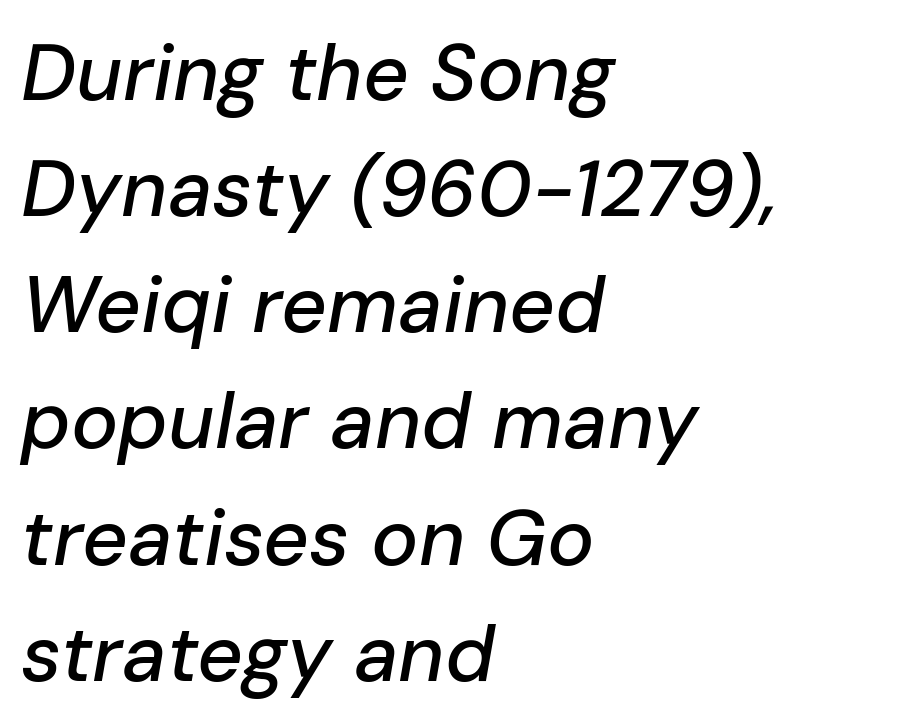
Q: Is the text italic (slanted)? A: Yes, it leans right by about 10 degrees.
Q: Is the text underlined? A: No.
Q: How is the paragraph aligned? A: Left-aligned.
Q: Is the spacing between letters normal or unusually wide? A: Normal.
Q: Is the spacing between lines tight, normal or loose? A: Normal.
Q: Width (condensed, normal, or wide)? A: Normal.
Q: Stroke contrast? A: Low.
Q: x-height? A: Medium.
Q: Monospaced? A: No.
